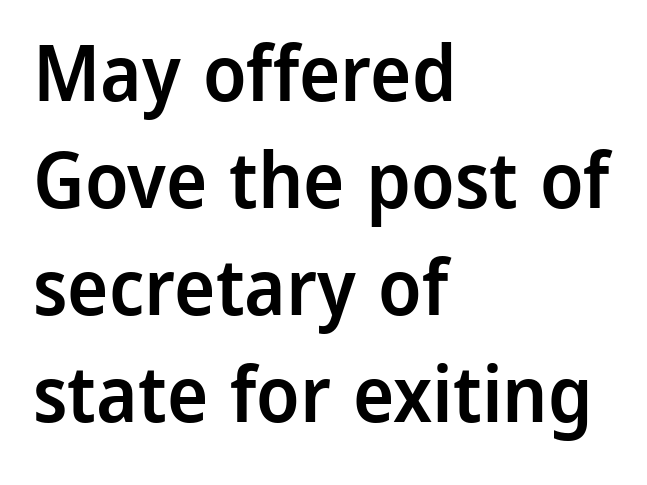
The image shows 78 px semibold sans-serif type, upright; set left-aligned, normal line spacing (1.37x), normal letter spacing, not underlined; low stroke contrast and a medium x-height.
